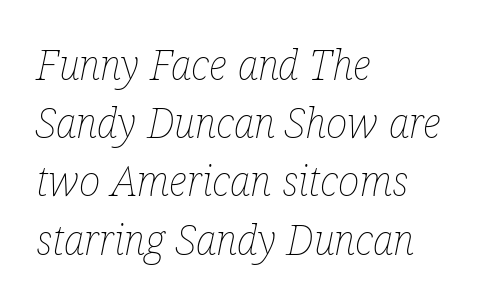
{"italic": "yes", "lean": "right", "slant_degrees": 12, "bold": "no", "weight": "thin", "width": "condensed", "stroke_contrast": "low", "x_height": "medium", "monospaced": "no", "underline": "no", "align": "left", "line_spacing": "normal", "line_spacing_ratio": 1.42, "letter_spacing": "normal", "letter_spacing_em": 0.0, "glyph_px": 41}
